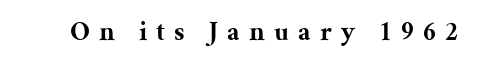
The image shows 27 px bold type, upright; set unusually wide letter spacing (+0.34 em), not underlined.
